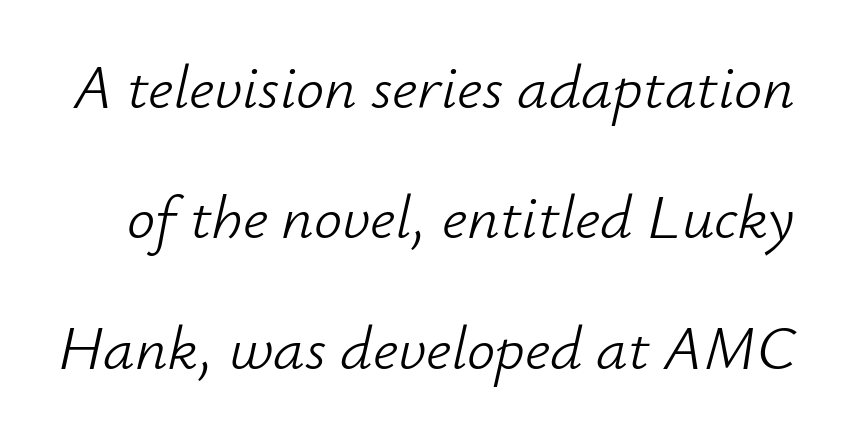
The image shows 63 px light type, italic (leaning right); set loose line spacing (2.07x), normal letter spacing, not underlined; low stroke contrast and a small x-height.
